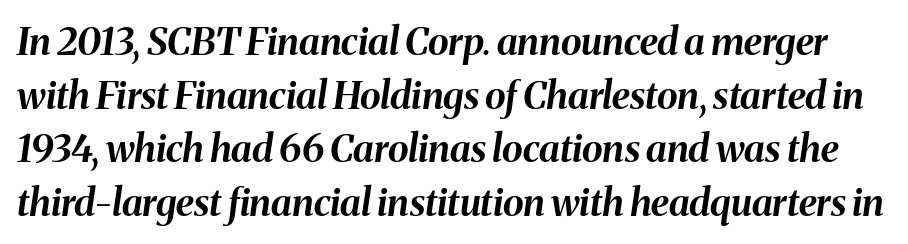
Summary of vertical rhythm: regular, with standard interline spacing. Tracking value appears to be zero — textbook default spacing. Its strokes are broad and dark, the hallmark of bold type. Emphasis-style slanted type is in use. Honestly, there is no underline to notice here at all. Varying glyph widths throughout — classic text-font behaviour.
